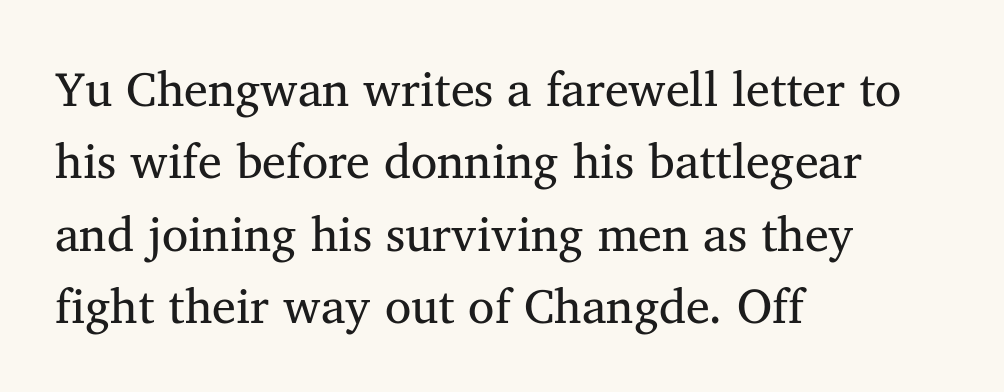
Q: Is the text bold? A: No.
Q: Is the text italic (slanted)? A: No, it is upright.
Q: Is the typeface a serif or a sans-serif typeface? A: Serif.
Q: Is the text underlined? A: No.
Q: How is the paragraph aligned? A: Left-aligned.
Q: Is the spacing between letters normal or unusually wide? A: Normal.
Q: Is the spacing between lines tight, normal or loose? A: Normal.
Q: Width (condensed, normal, or wide)? A: Normal.
Q: Stroke contrast? A: Medium.
Q: x-height? A: Medium.
Q: Monospaced? A: No.
